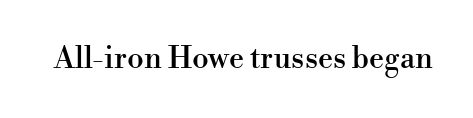
{"serif": "yes", "italic": "no", "width": "normal", "stroke_contrast": "high", "x_height": "small", "monospaced": "no", "underline": "no", "letter_spacing": "normal", "letter_spacing_em": 0.0, "glyph_px": 30}
